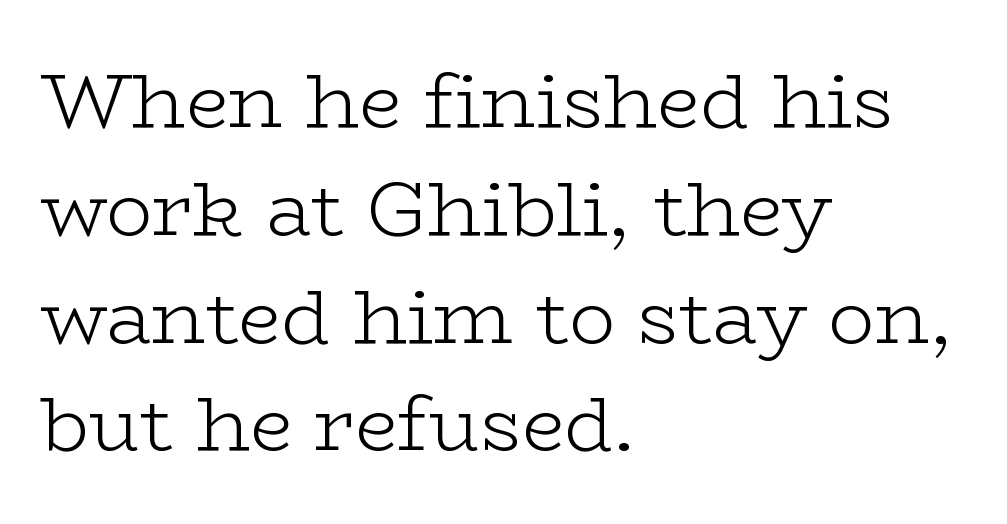
Think of a printed novel: that variable character pitch is what you see here. When letters stand straight like this, we call the style roman or upright. These lines keep a tight, regular rhythm from letter to letter. The passage shown is not bold in any degree. Honestly, there is no underline to notice here at all. The space between consecutive lines is moderate.
